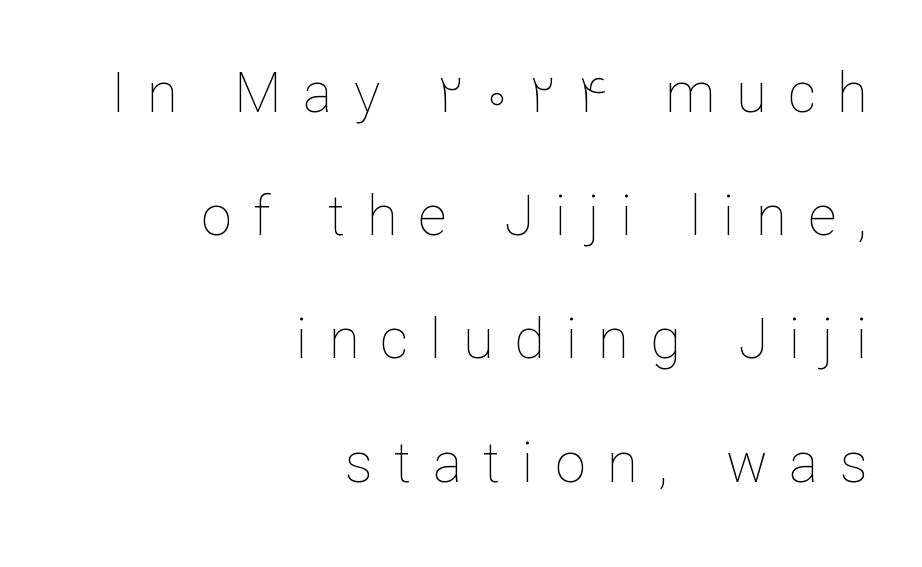
The image shows 55 px thin type, upright; set right-aligned, loose line spacing (2.24x), unusually wide letter spacing (+0.39 em), not underlined; low stroke contrast and a medium x-height.
